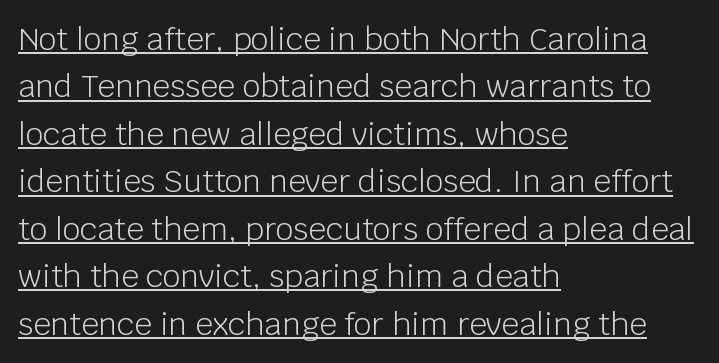
Q: Is the text bold? A: No.
Q: Is the text italic (slanted)? A: No, it is upright.
Q: Is the typeface a serif or a sans-serif typeface? A: Sans-serif.
Q: Is the text underlined? A: Yes.
Q: How is the paragraph aligned? A: Left-aligned.
Q: Is the spacing between letters normal or unusually wide? A: Normal.
Q: Is the spacing between lines tight, normal or loose? A: Normal.
Q: Width (condensed, normal, or wide)? A: Normal.
Q: Stroke contrast? A: Low.
Q: x-height? A: Large.
Q: Monospaced? A: No.
